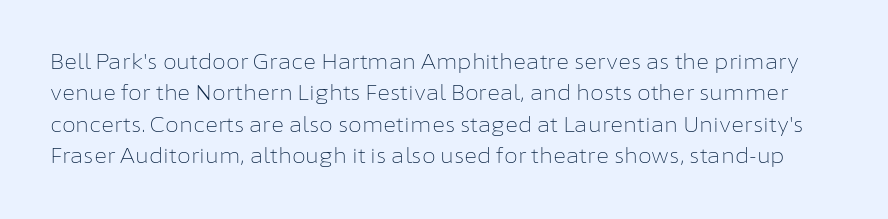
{"italic": "no", "bold": "no", "underline": "no", "line_spacing": "normal", "line_spacing_ratio": 1.57, "letter_spacing": "normal", "letter_spacing_em": 0.0, "glyph_px": 20}
